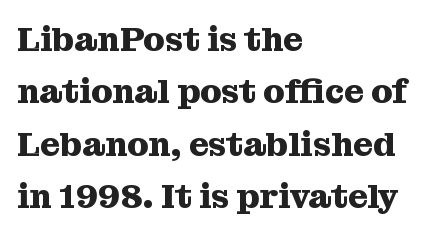
The image shows 34 px heavy serif type, upright; set left-aligned, normal line spacing (1.54x), normal letter spacing, not underlined; medium stroke contrast and a medium x-height.
